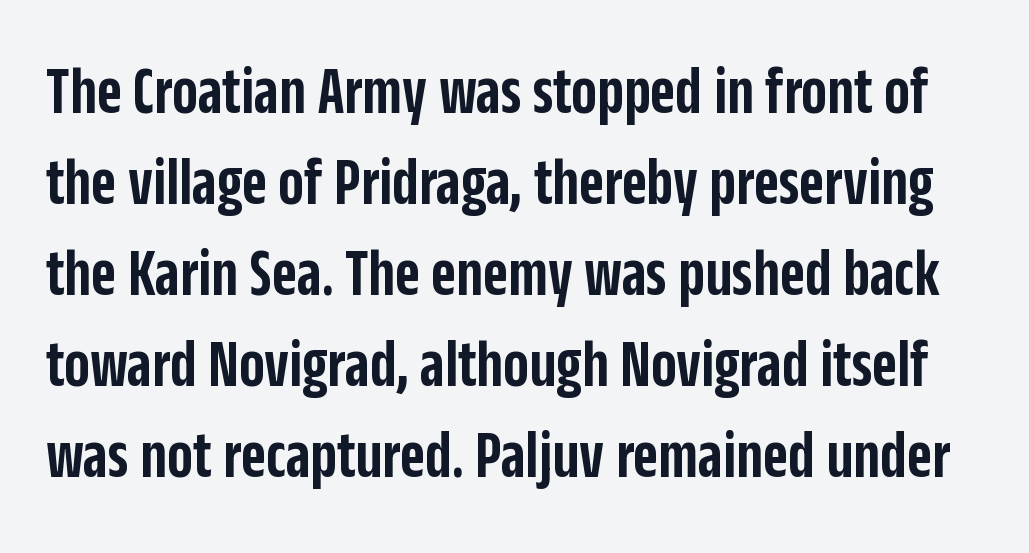
The image shows 68 px semibold, condensed sans-serif type, upright; set normal line spacing (1.34x), normal letter spacing, not underlined; low stroke contrast and a large x-height.
